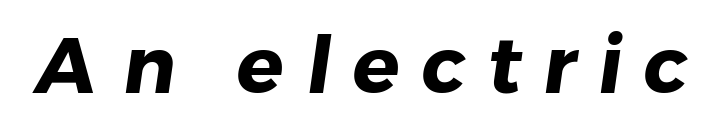
Q: Is the text bold? A: Yes.
Q: Is the typeface a serif or a sans-serif typeface? A: Sans-serif.
Q: Is the text underlined? A: No.
Q: Is the spacing between letters normal or unusually wide? A: Unusually wide.
Q: Width (condensed, normal, or wide)? A: Normal.
Q: Stroke contrast? A: Low.
Q: x-height? A: Medium.
Q: Monospaced? A: No.
